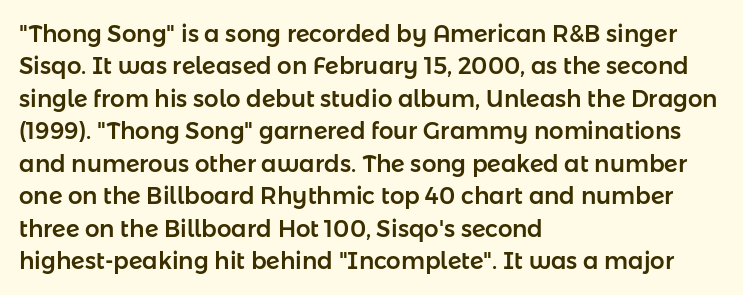
Q: Is the text italic (slanted)? A: No, it is upright.
Q: Is the text underlined? A: No.
Q: How is the paragraph aligned? A: Left-aligned.
Q: Is the spacing between letters normal or unusually wide? A: Normal.
Q: Is the spacing between lines tight, normal or loose? A: Normal.
